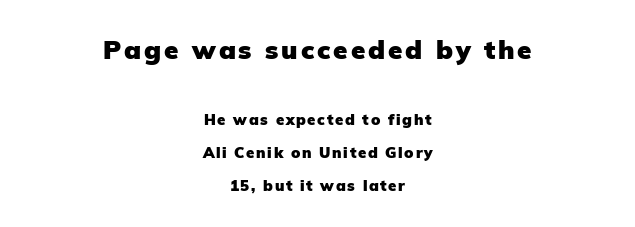
The image shows 26 px bold type, upright; set centered, loose line spacing (2.18x), not underlined; the first (top) block is 1.73x larger.
